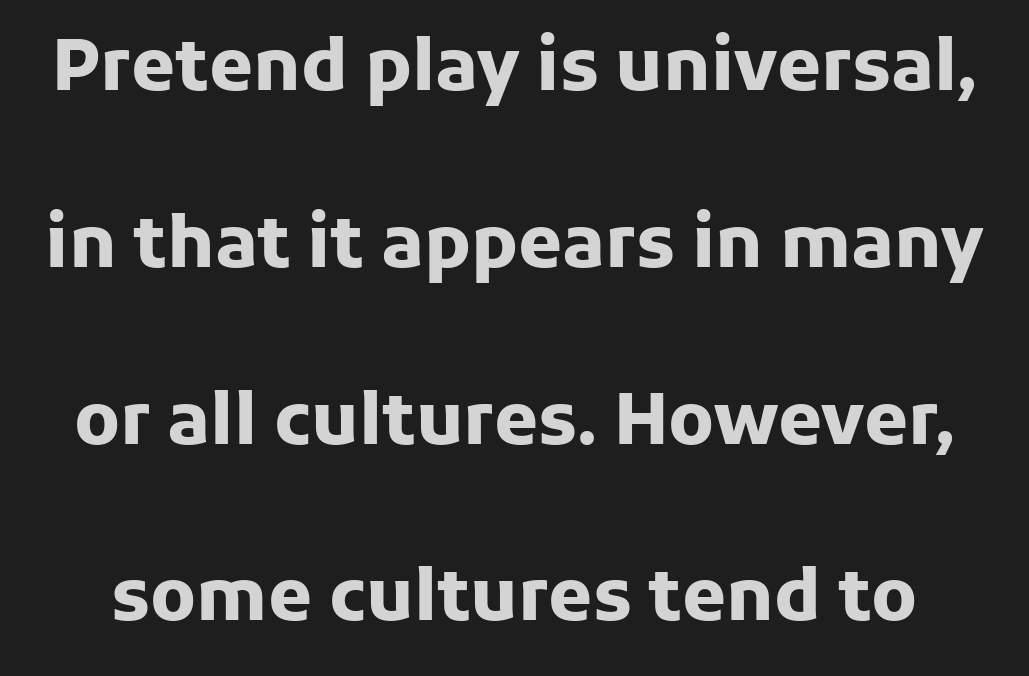
{"serif": "no", "italic": "no", "bold": "yes", "weight": "heavy", "width": "normal", "stroke_contrast": "low", "x_height": "medium", "monospaced": "no", "underline": "no", "line_spacing": "loose", "line_spacing_ratio": 2.49, "letter_spacing": "normal", "letter_spacing_em": 0.0, "glyph_px": 71}
